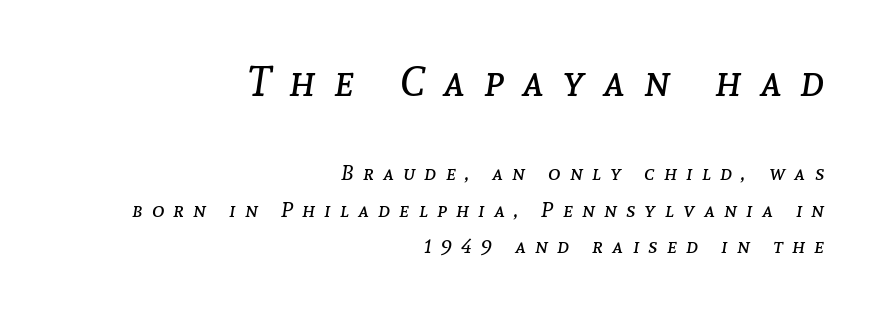
{"italic": "yes", "lean": "right", "slant_degrees": 8, "bold": "no", "weight": "regular", "width": "normal", "stroke_contrast": "low", "x_height": "medium", "monospaced": "no", "underline": "no", "align": "right", "line_spacing_ratio": 1.73, "letter_spacing": "wide", "letter_spacing_em": 0.44, "larger_block": "first", "size_ratio": 2.0, "glyph_px": 42}
